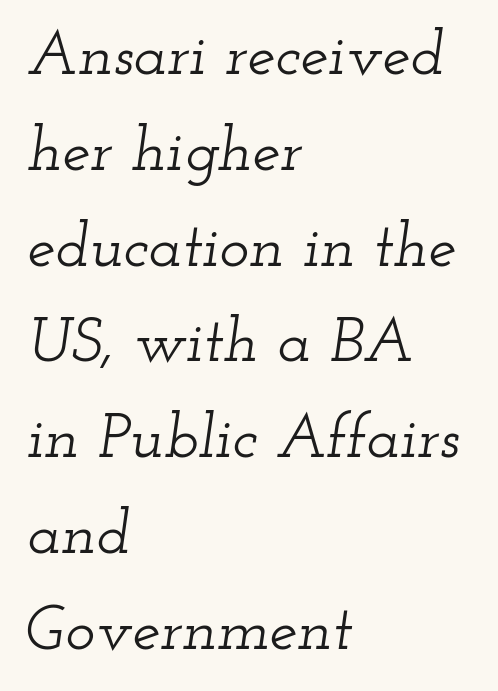
{"serif": "yes", "italic": "yes", "lean": "right", "slant_degrees": 12, "width": "wide", "stroke_contrast": "low", "x_height": "small", "monospaced": "no", "underline": "no", "align": "left", "line_spacing": "normal", "line_spacing_ratio": 1.52, "letter_spacing": "normal", "letter_spacing_em": 0.0, "glyph_px": 63}
